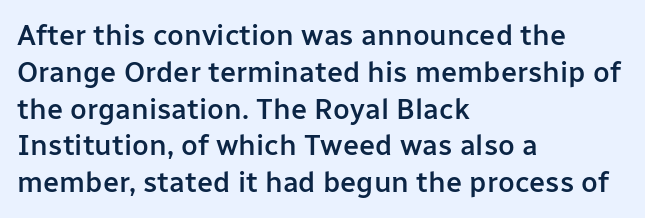
The glyphs are unaccompanied by any horizontal stroke below them. Short and long lines alike share a common starting point at left. Nothing sits at the stroke ends, so this counts as sans-serif. The letters sit at their default tracking, neither squeezed nor spread. The axis of the letterforms is exactly vertical.
